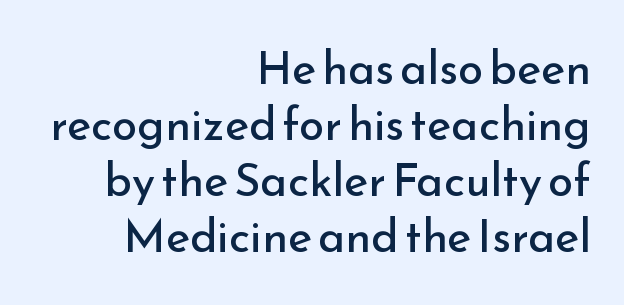
Q: Is the text bold? A: No.
Q: Is the text italic (slanted)? A: No, it is upright.
Q: Is the typeface a serif or a sans-serif typeface? A: Sans-serif.
Q: Is the text underlined? A: No.
Q: How is the paragraph aligned? A: Right-aligned.
Q: Is the spacing between letters normal or unusually wide? A: Normal.
Q: Width (condensed, normal, or wide)? A: Normal.
Q: Stroke contrast? A: Low.
Q: x-height? A: Small.
Q: Monospaced? A: No.
